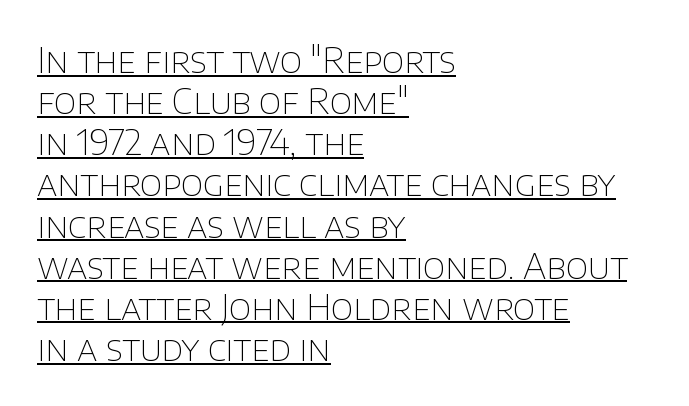
Is the stroke heavy? The answer is a plain regular-or-lighter. Short note: letters normally spaced. Spacing verdict: proportional, widths tailored to each character. Typeset ragged right — the left edge is the straight one.
